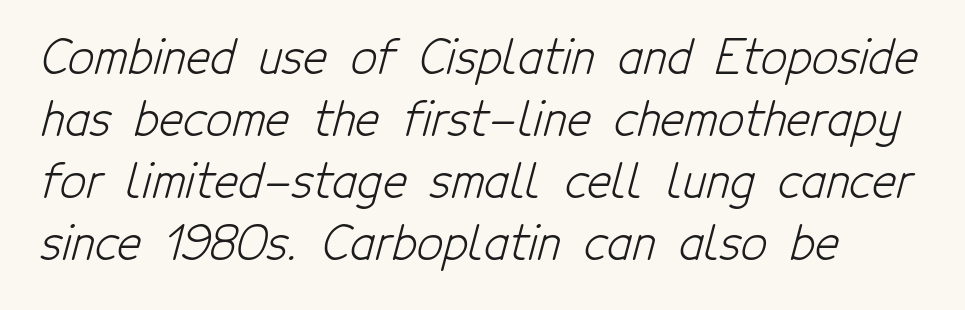
The image shows 46 px light, condensed sans-serif type; set left-aligned, normal line spacing (1.35x), normal letter spacing, not underlined; low stroke contrast and a medium x-height.
